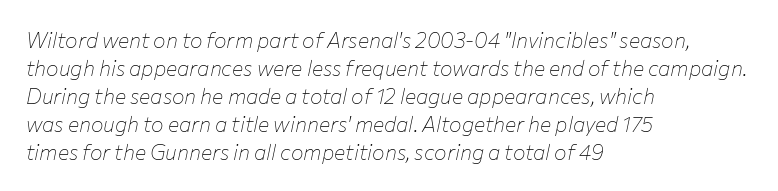
The lines are quadded left. Horizontal bands of white between lines are of average thickness. No extra tracking has been applied to these lines. You can tell it's italic because the verticals aren't actually vertical. Weight: not bold — regular or lighter.
